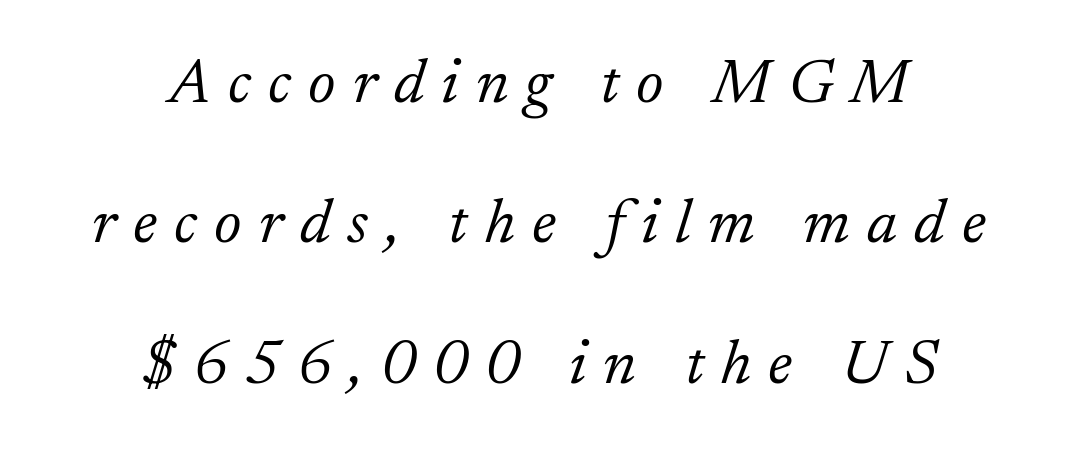
Note the varied advance widths — an 'i' is clearly narrower than an 'm'. The rag falls on both sides of this text block equally. The letters look calm and open, with moderate or lighter stems. Descender tails drop into unmarked territory. The rendering applies a slant to the glyphs.
